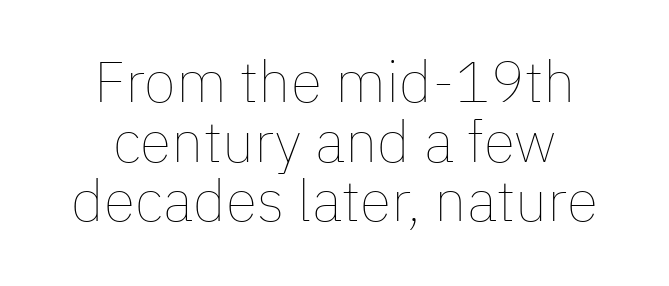
Q: Is the text bold? A: No.
Q: Is the text italic (slanted)? A: No, it is upright.
Q: Is the text underlined? A: No.
Q: How is the paragraph aligned? A: Centered.
Q: Is the spacing between letters normal or unusually wide? A: Normal.
Q: Is the spacing between lines tight, normal or loose? A: Tight.
Q: Width (condensed, normal, or wide)? A: Normal.
Q: Stroke contrast? A: Low.
Q: x-height? A: Medium.
Q: Monospaced? A: No.
